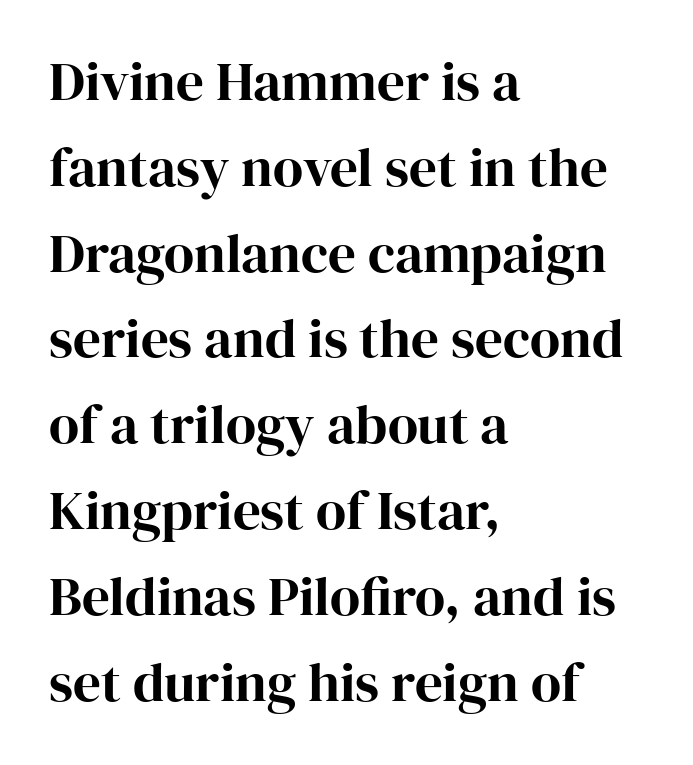
Q: Is the text italic (slanted)? A: No, it is upright.
Q: Is the typeface a serif or a sans-serif typeface? A: Serif.
Q: Is the text underlined? A: No.
Q: How is the paragraph aligned? A: Left-aligned.
Q: Is the spacing between letters normal or unusually wide? A: Normal.
Q: Is the spacing between lines tight, normal or loose? A: Normal.
Q: Width (condensed, normal, or wide)? A: Normal.
Q: Stroke contrast? A: High.
Q: x-height? A: Medium.
Q: Monospaced? A: No.
